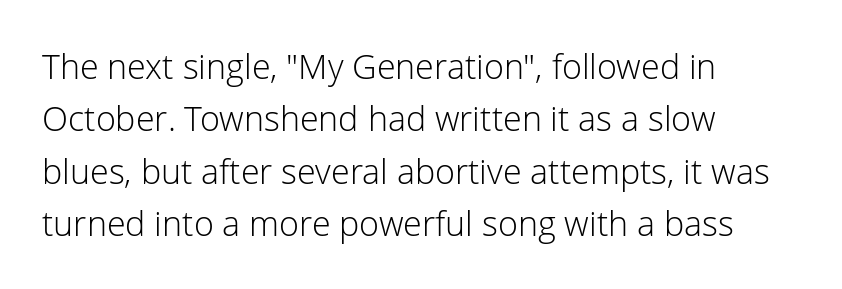
Think of a printed novel: that variable character pitch is what you see here. Compared with typical paragraphs, the rows here are spaced about the same. This is the regular roman posture of the typeface. Default kerning and tracking; the words read as compact shapes. The letters carry no serifs — their stems end cleanly without finishing strokes.
